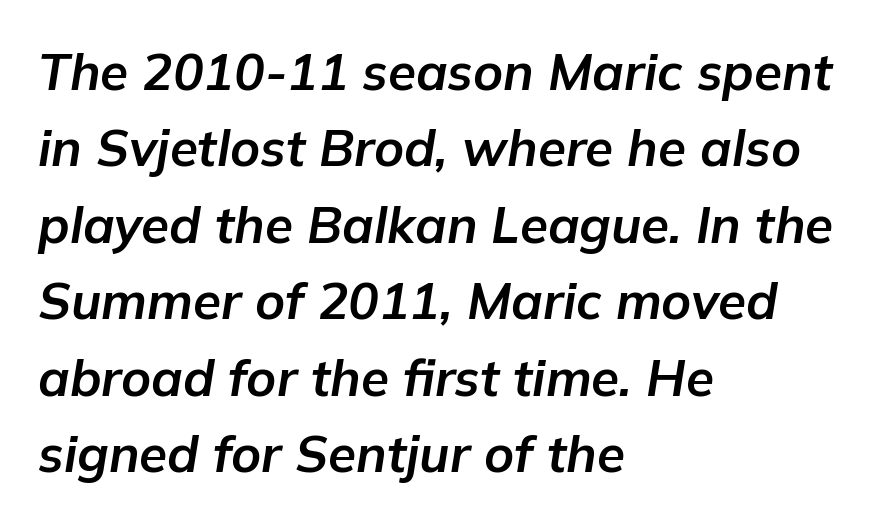
The tracking reads as untouched default to a designer's eye. Any mark beneath the type? The region is blank. Notice how descenders clear the ascenders below comfortably — that's standard leading. Where is the straight margin? On the left. Weight check: bold — yes, fully. Varying glyph widths throughout — classic text-font behaviour.
